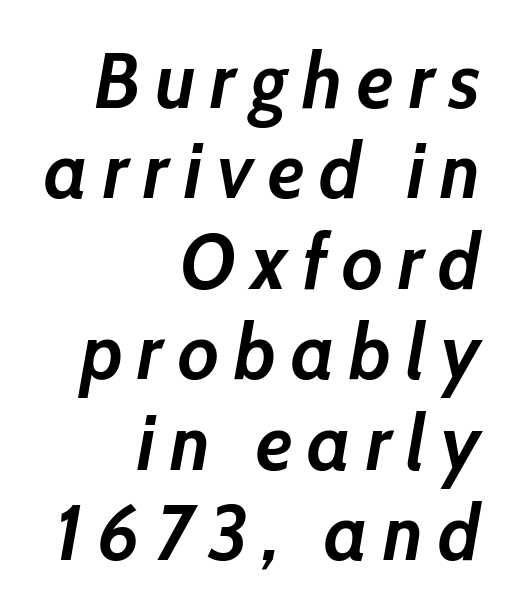
Q: Is the text bold? A: Yes.
Q: Is the text italic (slanted)? A: Yes, it leans right by about 10 degrees.
Q: Is the text underlined? A: No.
Q: How is the paragraph aligned? A: Right-aligned.
Q: Width (condensed, normal, or wide)? A: Normal.
Q: Stroke contrast? A: Low.
Q: x-height? A: Medium.
Q: Monospaced? A: No.
